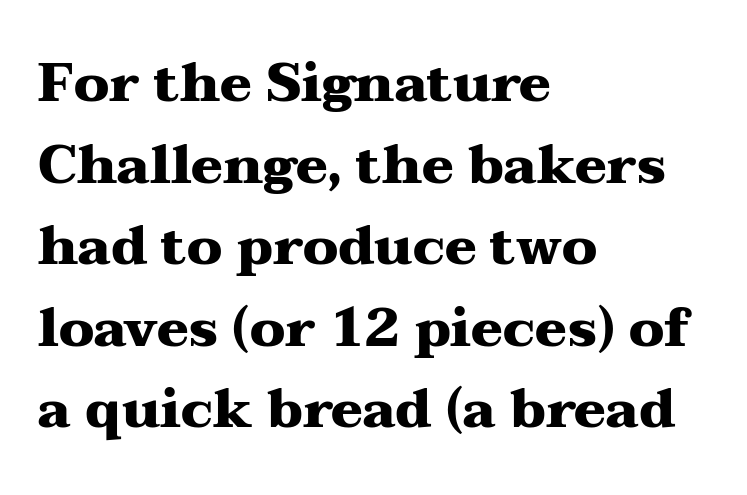
{"serif": "yes", "italic": "no", "bold": "yes", "weight": "heavy", "width": "wide", "stroke_contrast": "medium", "x_height": "medium", "monospaced": "no", "underline": "no", "align": "left", "line_spacing": "normal", "line_spacing_ratio": 1.54, "letter_spacing": "normal", "letter_spacing_em": 0.0, "glyph_px": 53}
